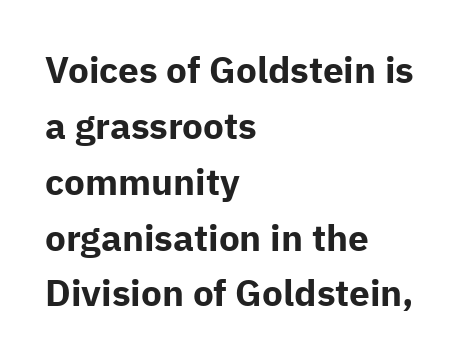
Q: Is the text bold? A: Yes.
Q: Is the text italic (slanted)? A: No, it is upright.
Q: Is the typeface a serif or a sans-serif typeface? A: Sans-serif.
Q: Is the text underlined? A: No.
Q: How is the paragraph aligned? A: Left-aligned.
Q: Is the spacing between letters normal or unusually wide? A: Normal.
Q: Is the spacing between lines tight, normal or loose? A: Normal.
Q: Width (condensed, normal, or wide)? A: Normal.
Q: Stroke contrast? A: Low.
Q: x-height? A: Medium.
Q: Monospaced? A: No.
